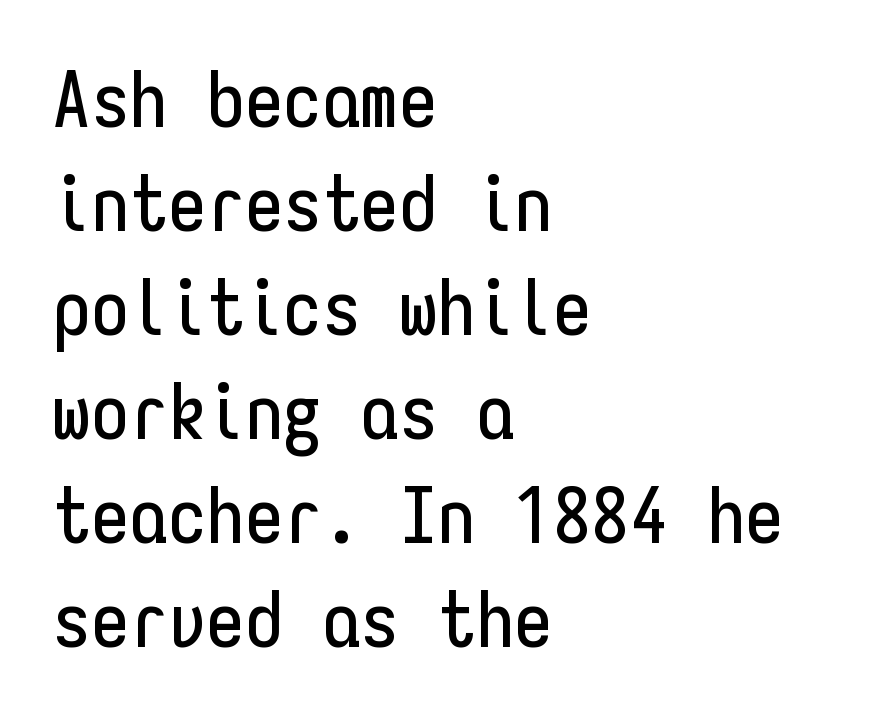
{"serif": "no", "italic": "no", "width": "condensed", "stroke_contrast": "low", "x_height": "medium", "monospaced": "yes", "underline": "no", "align": "left", "line_spacing": "normal", "line_spacing_ratio": 1.35, "letter_spacing": "normal", "letter_spacing_em": 0.0, "glyph_px": 77}
